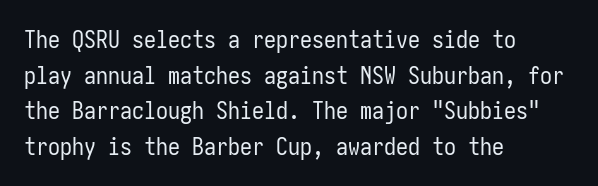
{"italic": "no", "bold": "no", "underline": "no", "align": "left", "line_spacing": "normal", "line_spacing_ratio": 1.48, "letter_spacing": "normal", "letter_spacing_em": 0.0, "glyph_px": 24}
